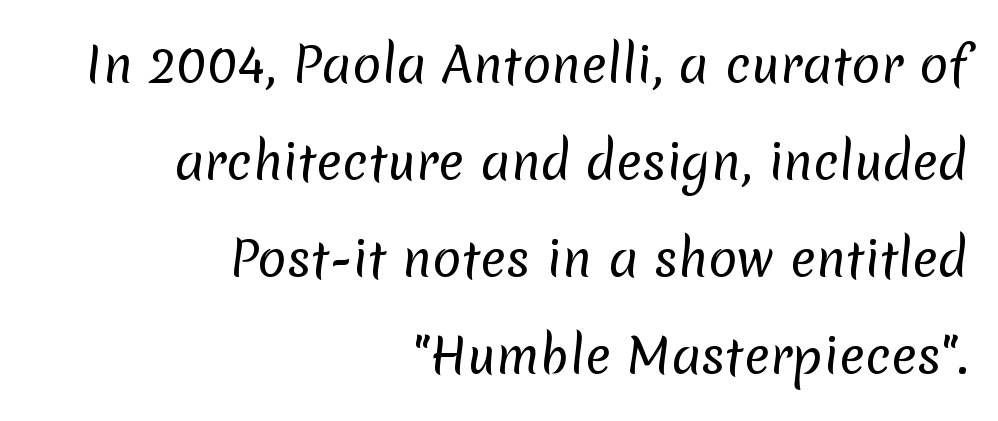
The image shows 48 px regular-weight sans-serif type; set right-aligned, loose line spacing (2.02x), normal letter spacing, not underlined; low stroke contrast and a medium x-height.
